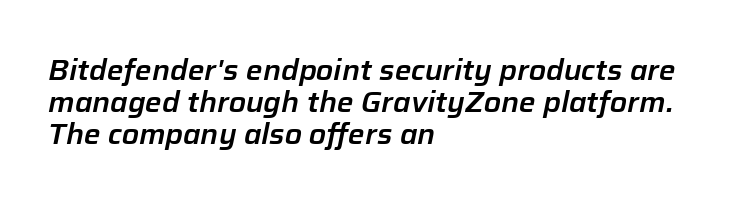
Q: Is the text italic (slanted)? A: Yes, it leans right by about 12 degrees.
Q: Is the text underlined? A: No.
Q: How is the paragraph aligned? A: Left-aligned.
Q: Is the spacing between letters normal or unusually wide? A: Normal.
Q: Is the spacing between lines tight, normal or loose? A: Tight.
Q: Width (condensed, normal, or wide)? A: Normal.
Q: Stroke contrast? A: Low.
Q: x-height? A: Medium.
Q: Monospaced? A: No.
